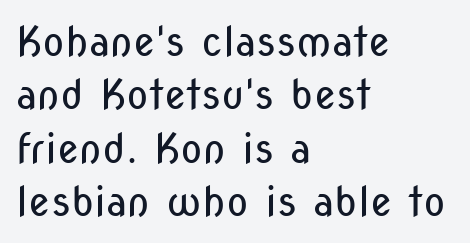
The letterforms sit at book weight or below. This sample uses a sans-serif face. All the whitespace from short lines collects on the right. Each new line begins a customary step beneath the previous one. Glyph-to-glyph distance matches everyday printed text.
